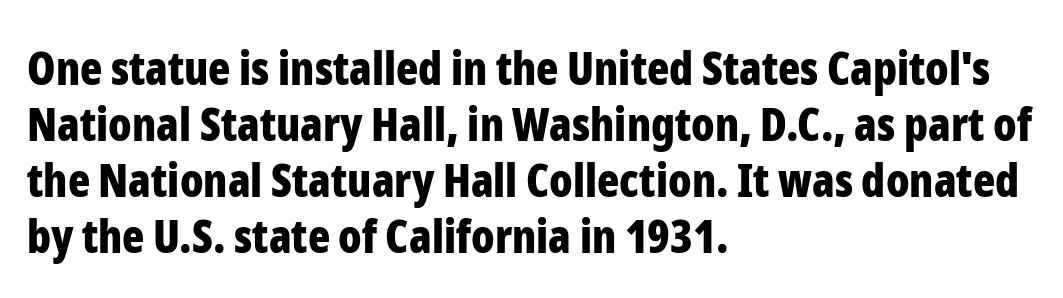
The image shows 46 px bold, condensed sans-serif type, upright; set left-aligned, line spacing 1.22x, normal letter spacing, not underlined; low stroke contrast and a medium x-height.
